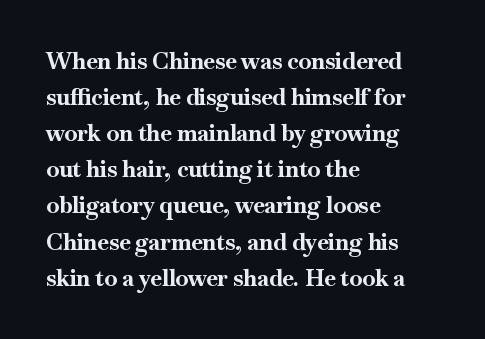
Q: Is the text bold? A: Yes.
Q: Is the text italic (slanted)? A: No, it is upright.
Q: Is the text underlined? A: No.
Q: How is the paragraph aligned? A: Left-aligned.
Q: Is the spacing between letters normal or unusually wide? A: Normal.
Q: Is the spacing between lines tight, normal or loose? A: Normal.
